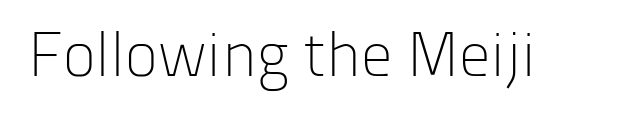
Q: Is the text bold? A: No.
Q: Is the text italic (slanted)? A: No, it is upright.
Q: Is the typeface a serif or a sans-serif typeface? A: Sans-serif.
Q: Is the text underlined? A: No.
Q: Is the spacing between letters normal or unusually wide? A: Normal.
Q: Width (condensed, normal, or wide)? A: Normal.
Q: Stroke contrast? A: Low.
Q: x-height? A: Medium.
Q: Monospaced? A: No.
